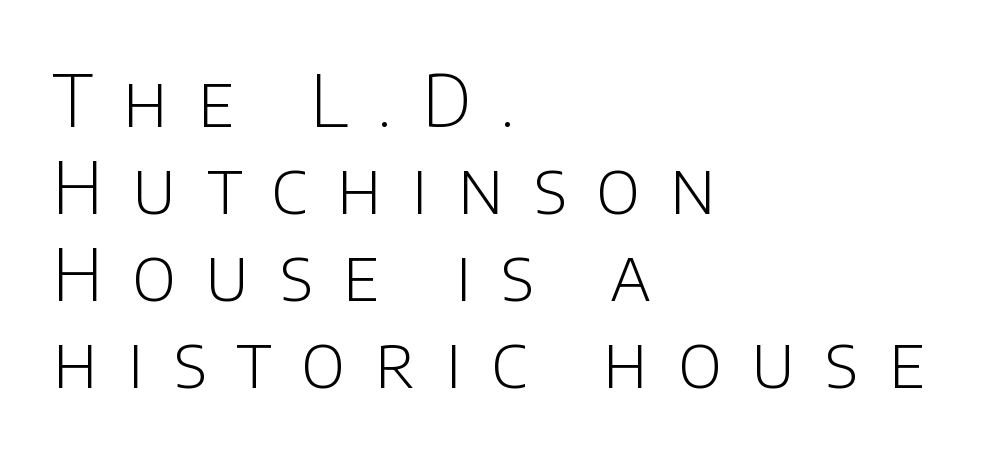
The image shows 72 px light sans-serif type, upright; set left-aligned, line spacing 1.21x, unusually wide letter spacing (+0.41 em), not underlined; low stroke contrast and a large x-height.
